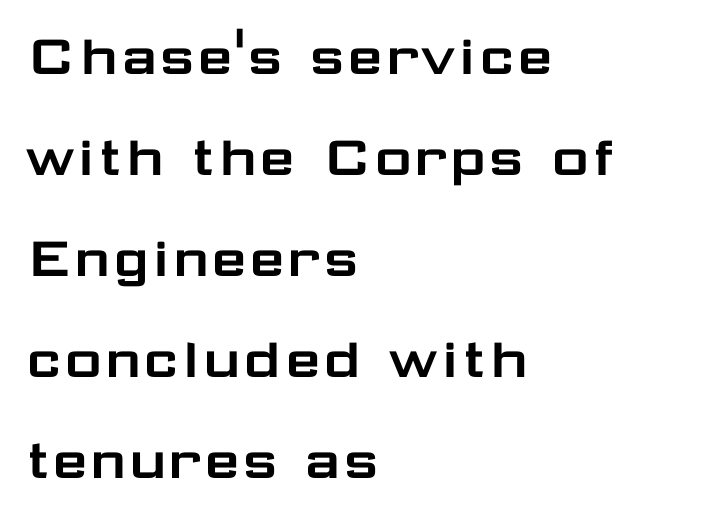
{"serif": "no", "italic": "no", "width": "wide", "stroke_contrast": "low", "x_height": "medium", "monospaced": "no", "underline": "no", "align": "left", "line_spacing": "normal", "line_spacing_ratio": 1.58, "letter_spacing": "normal", "letter_spacing_em": 0.0, "glyph_px": 64}
